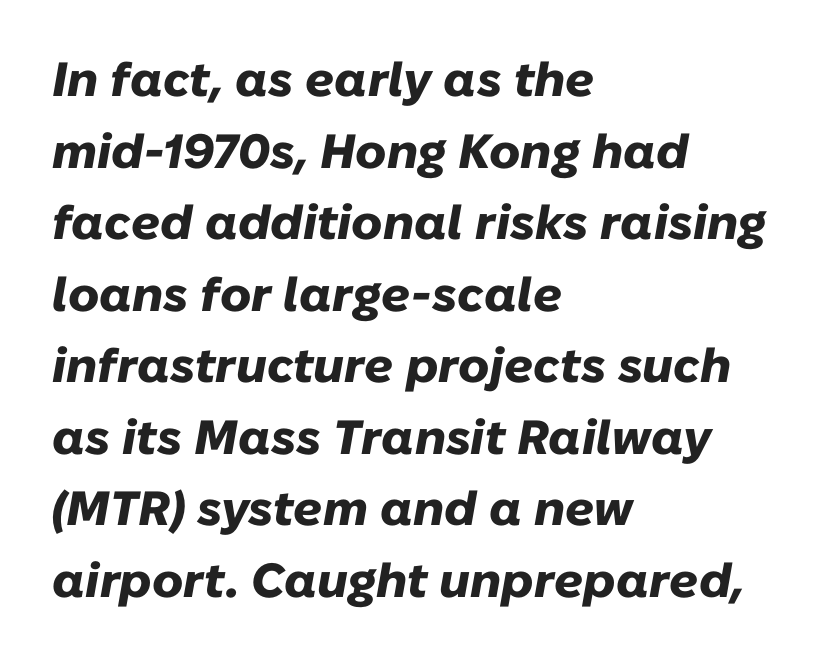
{"italic": "yes", "lean": "right", "slant_degrees": 10, "bold": "yes", "weight": "heavy", "width": "normal", "stroke_contrast": "low", "x_height": "medium", "monospaced": "no", "underline": "no", "align": "left", "line_spacing": "normal", "line_spacing_ratio": 1.49, "letter_spacing": "normal", "letter_spacing_em": 0.0, "glyph_px": 48}
